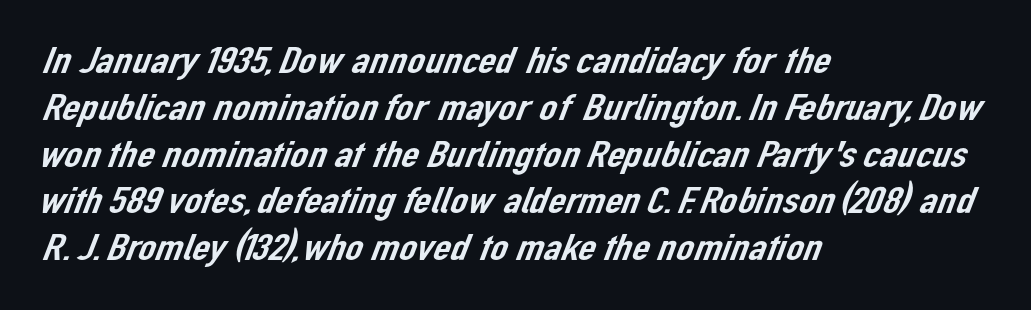
Looks like regular typesetting: each glyph gets only the width it needs. The face used here is a sans, in the tradition of grotesques and geometrics. Bare-footed words on every line. This sample uses plain, unmodified letter spacing. These lines stack with their left ends in a neat column.
